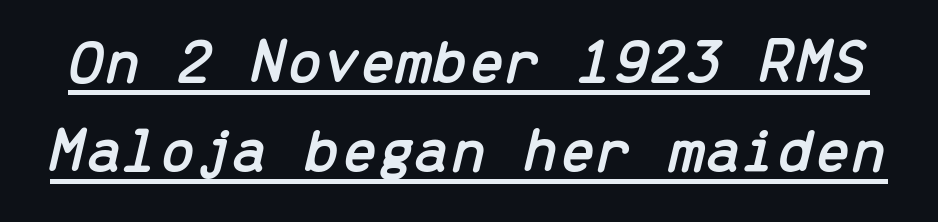
{"italic": "yes", "lean": "right", "slant_degrees": 13, "width": "normal", "stroke_contrast": "low", "x_height": "medium", "monospaced": "yes", "underline": "yes", "line_spacing": "normal", "line_spacing_ratio": 1.37, "letter_spacing": "normal", "letter_spacing_em": 0.0, "glyph_px": 65}
